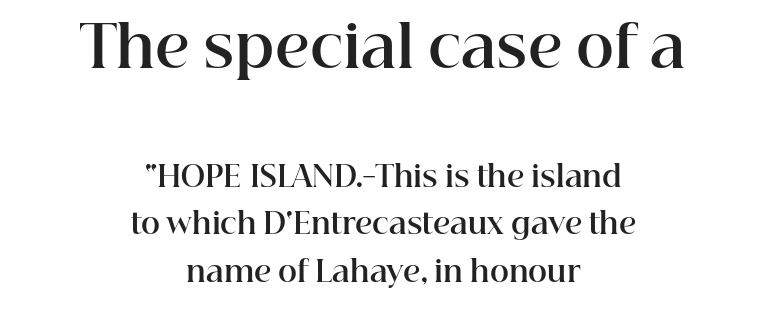
Q: Is the text bold? A: Yes.
Q: Is the text italic (slanted)? A: No, it is upright.
Q: Is the typeface a serif or a sans-serif typeface? A: Serif.
Q: Is the text underlined? A: No.
Q: How is the paragraph aligned? A: Centered.
Q: Is the spacing between letters normal or unusually wide? A: Normal.
Q: Is the spacing between lines tight, normal or loose? A: Normal.
Q: Which block of text is set in a larger size, the first (top) or the second (bottom)? A: The first (top) one.
Q: Width (condensed, normal, or wide)? A: Normal.
Q: Stroke contrast? A: High.
Q: x-height? A: Medium.
Q: Monospaced? A: No.
